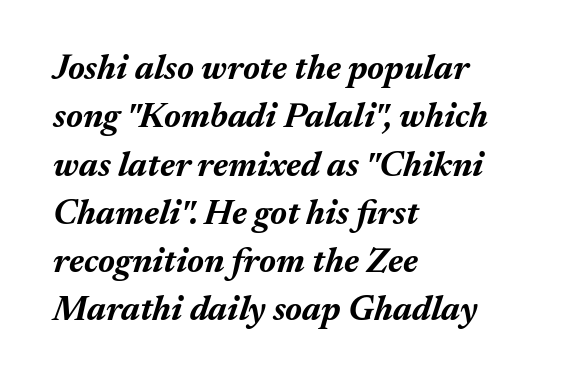
The image shows 35 px bold type, italic (leaning right); set left-aligned, normal line spacing (1.38x), normal letter spacing, not underlined; medium stroke contrast and a medium x-height.
